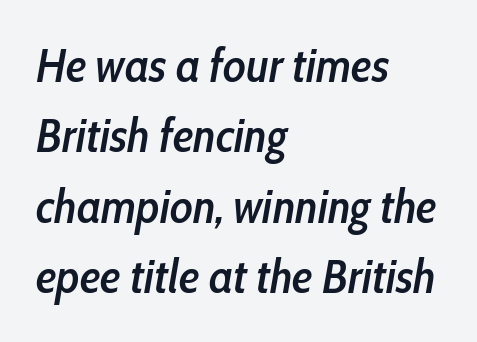
Q: Is the text bold? A: Semi-bold.
Q: Is the text italic (slanted)? A: Yes, it leans right by about 10 degrees.
Q: Is the text underlined? A: No.
Q: How is the paragraph aligned? A: Left-aligned.
Q: Is the spacing between letters normal or unusually wide? A: Normal.
Q: Is the spacing between lines tight, normal or loose? A: Normal.
Q: Width (condensed, normal, or wide)? A: Condensed.
Q: Stroke contrast? A: Low.
Q: x-height? A: Medium.
Q: Monospaced? A: No.
